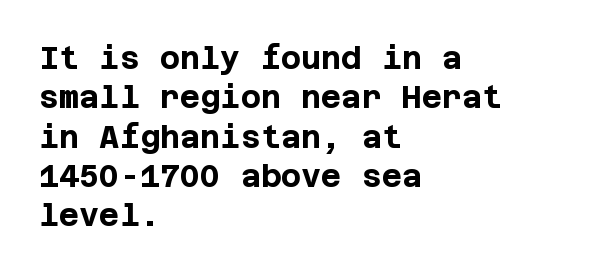
How are the letters spaced? Ordinarily, with no added tracking. This is sans-serif lettering, the kind often seen on screens and signage. Tall strokes in this sample are plumb rather than angled. Evenly set lines give the paragraph a standard silhouette. These lines stack with their left ends in a neat column. A bare baseline throughout the passage.
